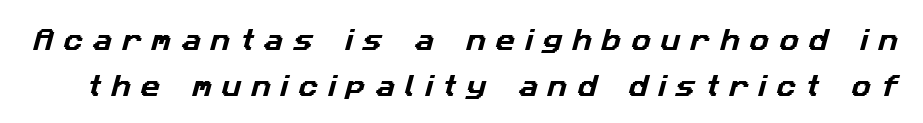
The image shows 24 px text type; set loose line spacing (1.93x), unusually wide letter spacing (+0.42 em), not underlined.
